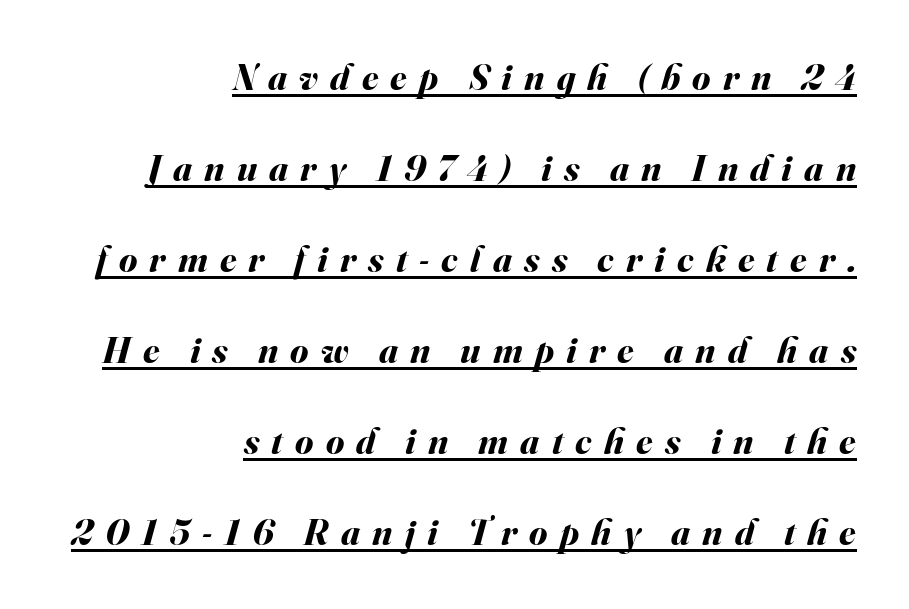
You could only call the tracking loose — the letters float apart. Line ends are locked; line starts wander. The face used here appears with an underline applied. Do the characters align in a grid? No, the font is proportional. The glyphs look as if they've been sheared to an angle. Vertically, the passage feels expansive, rows floating well apart.
